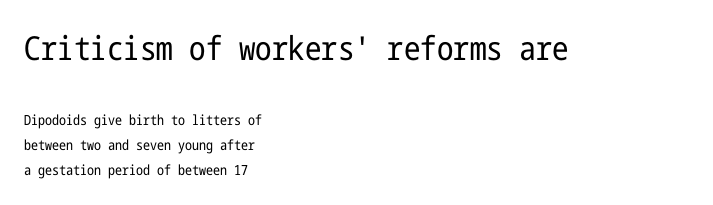
{"serif": "no", "italic": "no", "bold": "no", "weight": "regular", "width": "condensed", "stroke_contrast": "low", "x_height": "medium", "underline": "no", "align": "left", "line_spacing_ratio": 1.8, "letter_spacing": "normal", "letter_spacing_em": 0.0, "larger_block": "first", "size_ratio": 2.36, "glyph_px": 33}
